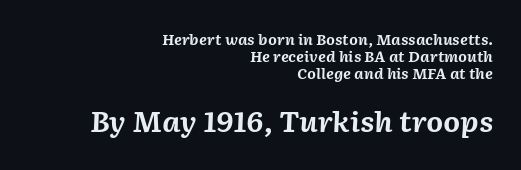
{"italic": "yes", "lean": "right", "slant_degrees": 2, "bold": "yes", "underline": "no", "align": "right", "line_spacing_ratio": 1.21, "letter_spacing": "normal", "letter_spacing_em": 0.0, "larger_block": "second", "size_ratio": 1.93, "glyph_px": 27}
